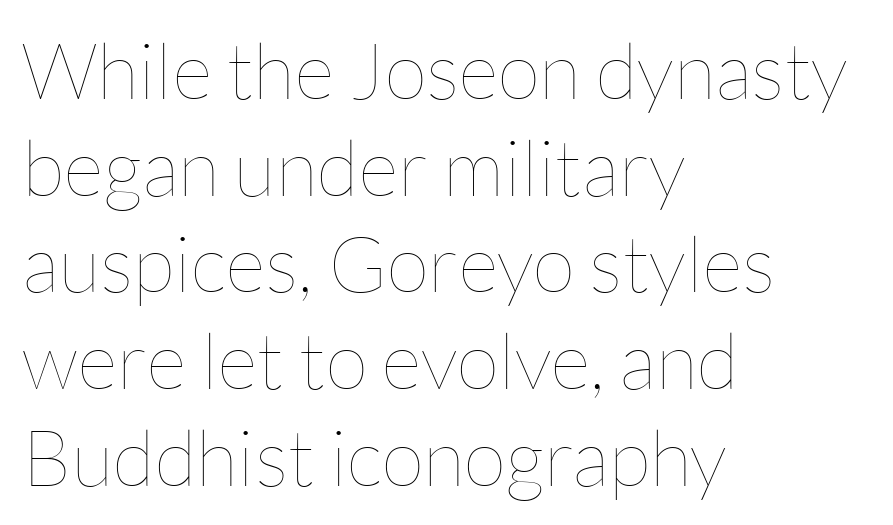
The image shows 78 px thin type, upright; set left-aligned, line spacing 1.24x, normal letter spacing, not underlined; low stroke contrast and a medium x-height.
